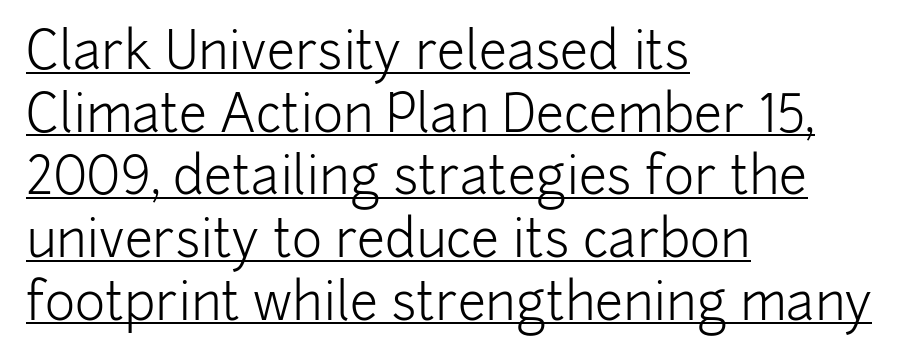
Q: Is the text bold? A: No.
Q: Is the text italic (slanted)? A: No, it is upright.
Q: Is the typeface a serif or a sans-serif typeface? A: Sans-serif.
Q: Is the text underlined? A: Yes.
Q: How is the paragraph aligned? A: Left-aligned.
Q: Is the spacing between letters normal or unusually wide? A: Normal.
Q: Width (condensed, normal, or wide)? A: Normal.
Q: Stroke contrast? A: Low.
Q: x-height? A: Medium.
Q: Monospaced? A: No.
